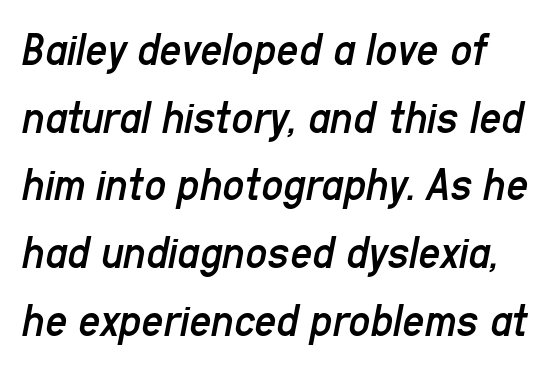
Compared with ordinary roman type, these characters are visibly tilted. Counters stay open thanks to moderate or lighter strokes. This rendering leaves character spacing at its baseline value. The specimen omits any rule beneath the text block's lines.
